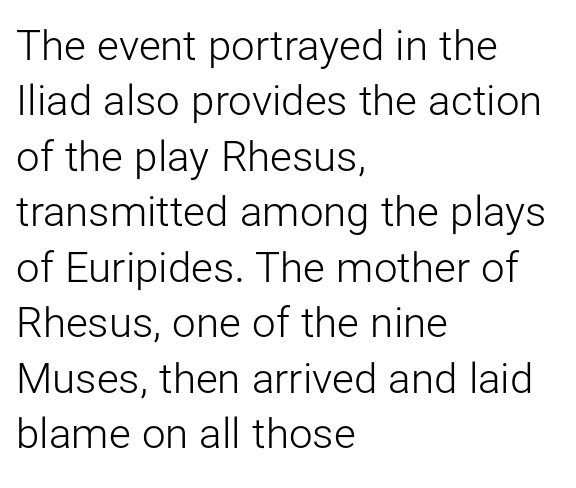
{"serif": "no", "italic": "no", "bold": "no", "weight": "light", "width": "normal", "stroke_contrast": "low", "x_height": "medium", "monospaced": "no", "underline": "no", "align": "left", "line_spacing": "normal", "line_spacing_ratio": 1.32, "letter_spacing": "normal", "letter_spacing_em": 0.0, "glyph_px": 42}
